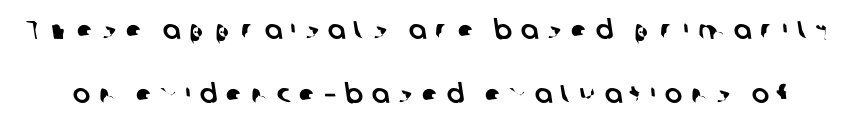
The lines are spread far apart with generous leading. Descenders hang freely into open space. There is plenty of visible air inserted between adjacent glyphs.
